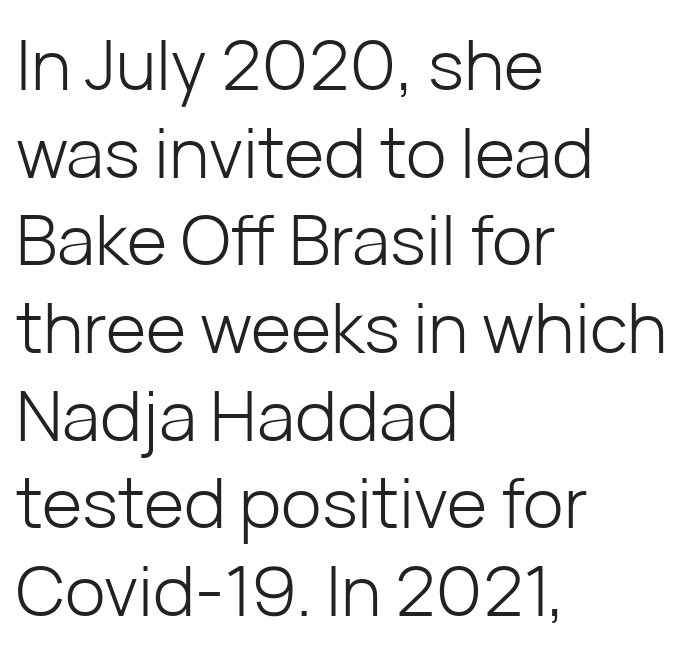
Q: Is the text bold? A: No.
Q: Is the text italic (slanted)? A: No, it is upright.
Q: Is the typeface a serif or a sans-serif typeface? A: Sans-serif.
Q: Is the text underlined? A: No.
Q: How is the paragraph aligned? A: Left-aligned.
Q: Is the spacing between letters normal or unusually wide? A: Normal.
Q: Is the spacing between lines tight, normal or loose? A: Normal.
Q: Width (condensed, normal, or wide)? A: Normal.
Q: Stroke contrast? A: Low.
Q: x-height? A: Medium.
Q: Monospaced? A: No.
